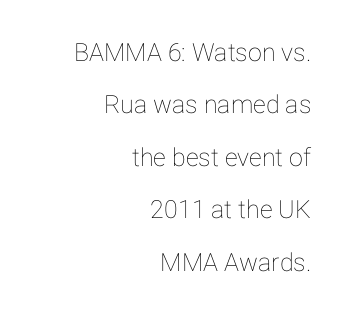
Q: Is the text italic (slanted)? A: No, it is upright.
Q: Is the text underlined? A: No.
Q: How is the paragraph aligned? A: Right-aligned.
Q: Is the spacing between letters normal or unusually wide? A: Normal.
Q: Is the spacing between lines tight, normal or loose? A: Loose.
